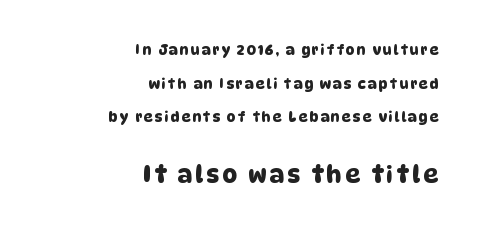
This block would shrink considerably if given ordinary leading; it's expanded now. The designer gave the closing block more size than the opening block. Descenders hang freely into open space. The rendering anchors every line to the right-hand side.
